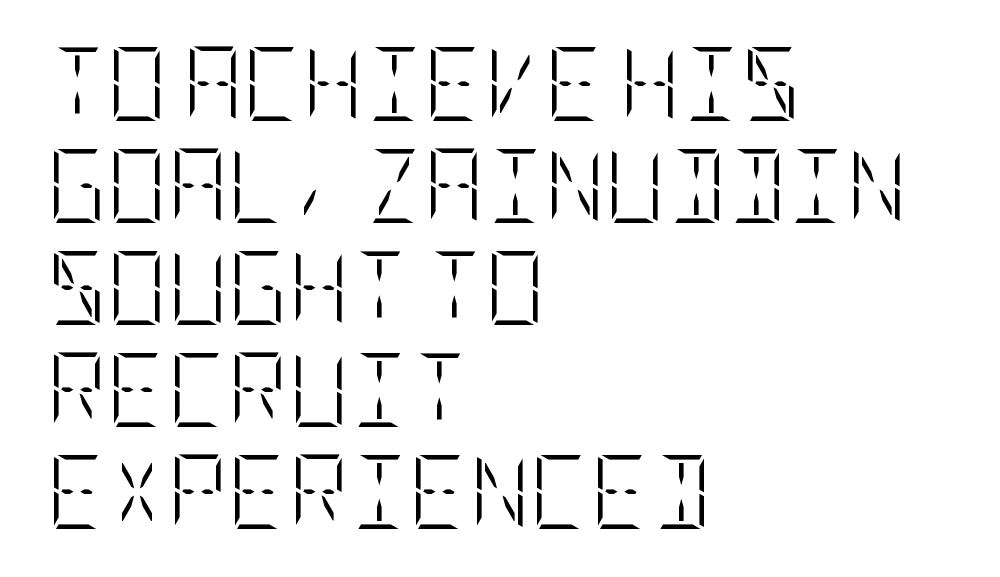
Q: Is the text bold? A: No.
Q: Is the text italic (slanted)? A: No, it is upright.
Q: Is the text underlined? A: No.
Q: How is the paragraph aligned? A: Left-aligned.
Q: Is the spacing between letters normal or unusually wide? A: Normal.
Q: Is the spacing between lines tight, normal or loose? A: Normal.
Q: Width (condensed, normal, or wide)? A: Condensed.
Q: Stroke contrast? A: Low.
Q: x-height? A: Large.
